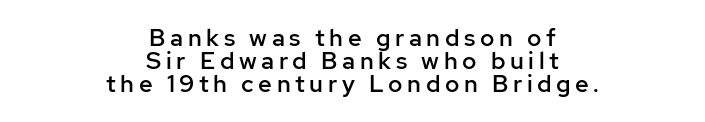
{"italic": "no", "bold": "semi", "underline": "no", "align": "center", "line_spacing": "tight", "line_spacing_ratio": 0.96, "glyph_px": 24}
